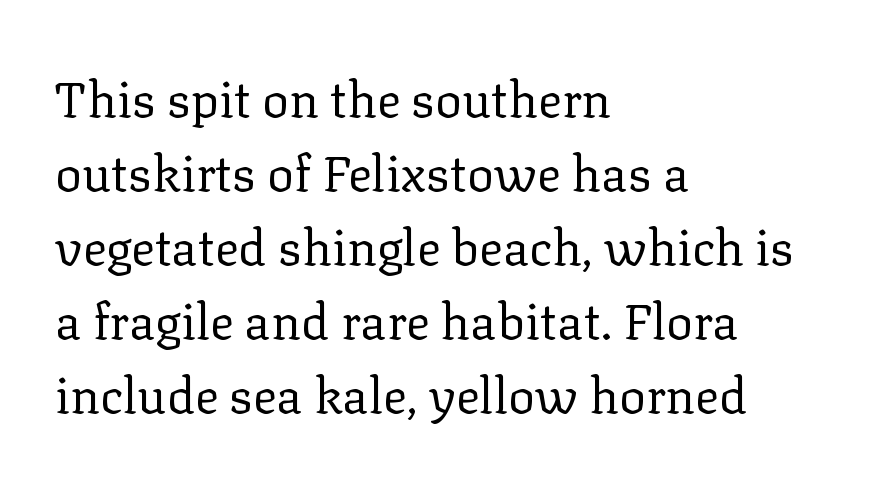
Q: Is the text bold? A: No.
Q: Is the text italic (slanted)? A: No, it is upright.
Q: Is the typeface a serif or a sans-serif typeface? A: Serif.
Q: Is the text underlined? A: No.
Q: How is the paragraph aligned? A: Left-aligned.
Q: Is the spacing between letters normal or unusually wide? A: Normal.
Q: Is the spacing between lines tight, normal or loose? A: Normal.
Q: Width (condensed, normal, or wide)? A: Normal.
Q: Stroke contrast? A: Low.
Q: x-height? A: Medium.
Q: Monospaced? A: No.
